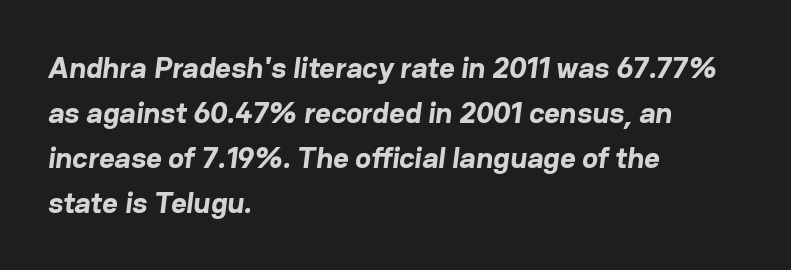
The image shows 30 px bold sans-serif type; set left-aligned, normal line spacing (1.5x), normal letter spacing, not underlined; low stroke contrast and a medium x-height.
